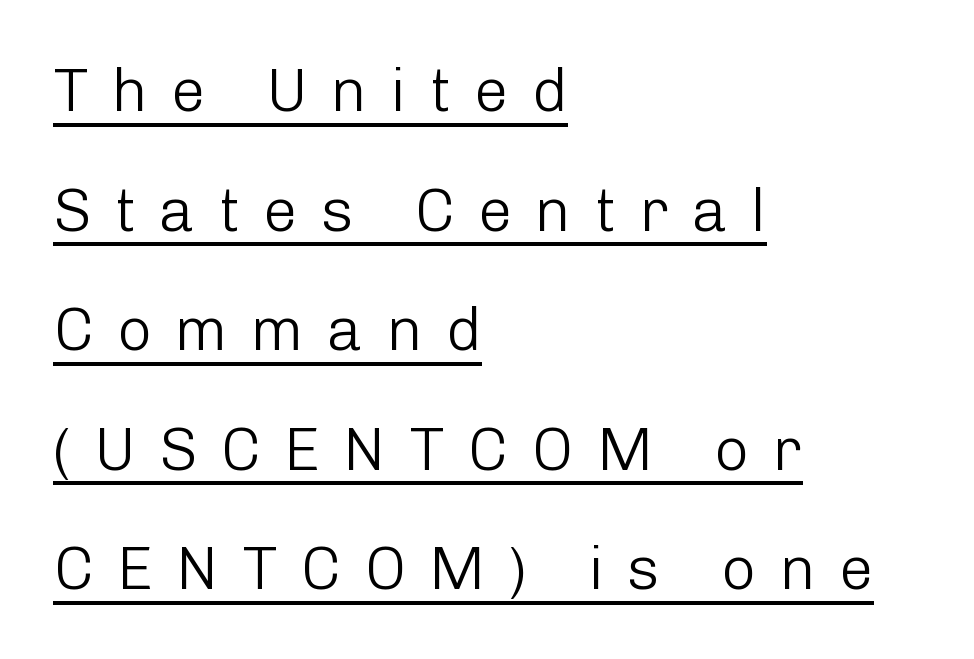
{"serif": "no", "italic": "no", "bold": "no", "weight": "light", "width": "normal", "stroke_contrast": "low", "x_height": "medium", "monospaced": "no", "underline": "yes", "align": "left", "line_spacing": "loose", "line_spacing_ratio": 1.96, "letter_spacing": "wide", "letter_spacing_em": 0.38, "glyph_px": 61}
